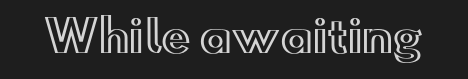
Q: Is the text italic (slanted)? A: No, it is upright.
Q: Is the text underlined? A: No.
Q: Is the spacing between letters normal or unusually wide? A: Normal.
Q: Width (condensed, normal, or wide)? A: Wide.
Q: x-height? A: Small.
Q: Monospaced? A: No.
